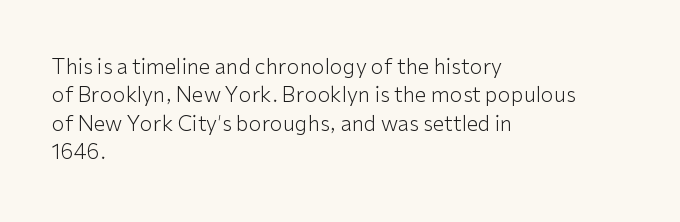
Evenly set lines give the paragraph a standard silhouette. Students, note that the glyphs here touch the page at normal intervals. In terms of posture, this sample is upright. Typeset ragged right — the left edge is the straight one.
